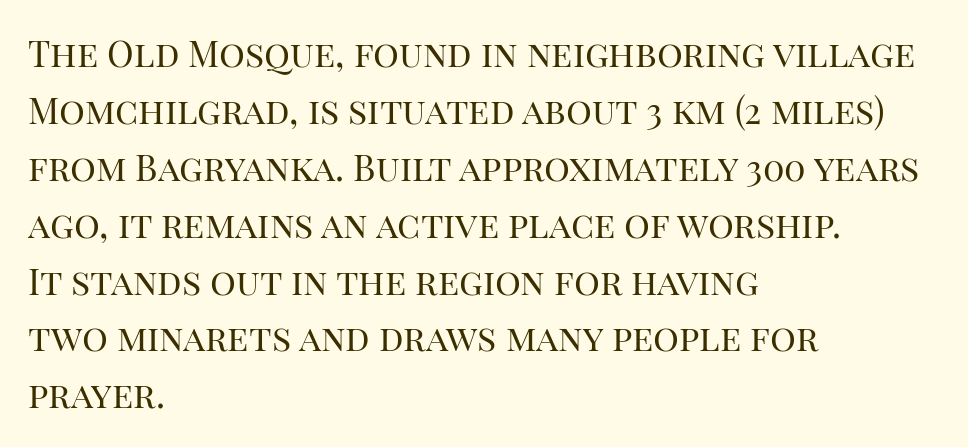
Q: Is the text bold? A: No.
Q: Is the text italic (slanted)? A: No, it is upright.
Q: Is the typeface a serif or a sans-serif typeface? A: Serif.
Q: Is the text underlined? A: No.
Q: How is the paragraph aligned? A: Left-aligned.
Q: Is the spacing between letters normal or unusually wide? A: Normal.
Q: Is the spacing between lines tight, normal or loose? A: Normal.
Q: Width (condensed, normal, or wide)? A: Normal.
Q: Stroke contrast? A: High.
Q: x-height? A: Large.
Q: Monospaced? A: No.
